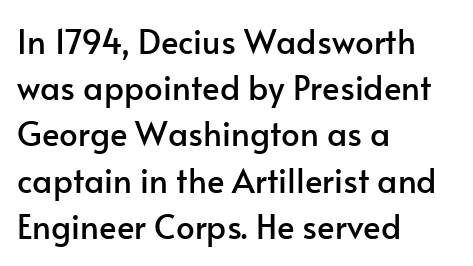
{"serif": "no", "italic": "no", "width": "normal", "stroke_contrast": "low", "x_height": "small", "monospaced": "no", "underline": "no", "align": "left", "line_spacing": "normal", "line_spacing_ratio": 1.4, "letter_spacing": "normal", "letter_spacing_em": 0.0, "glyph_px": 33}
